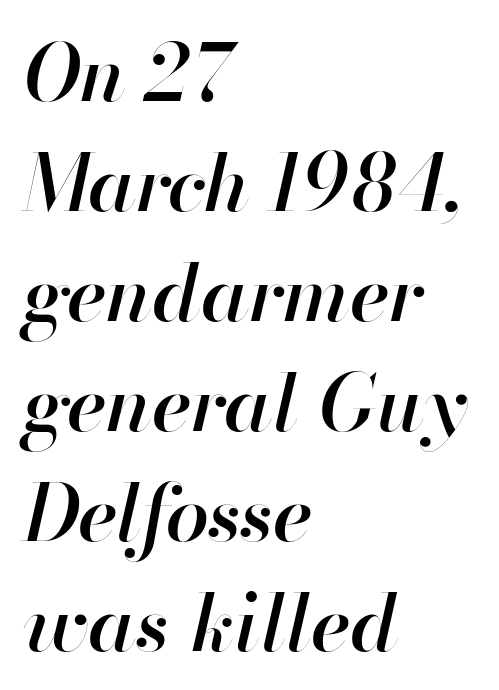
No extra tracking has been applied to these lines. Regarding leading, the lines here are spaced in the standard way. The space beneath each line is pristine and unruled. This sample has the flowing, uneven cadence of proportional lettering. It's the slanting kind of type. Every letter is mildly thick-stroked: semibold rather than bold.
